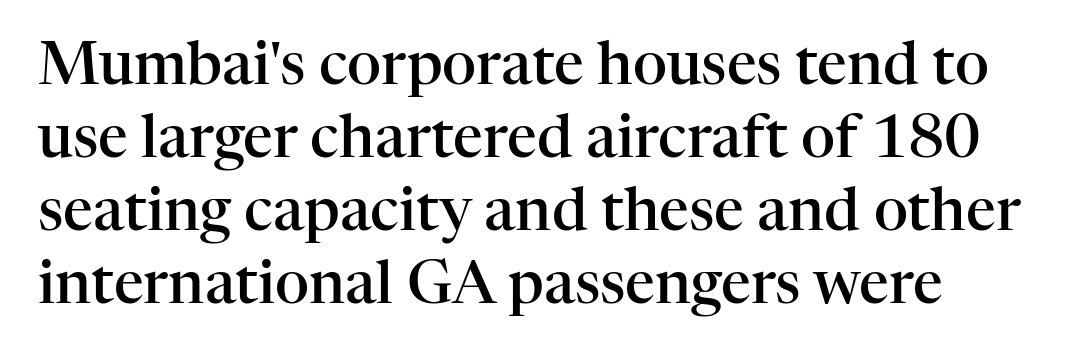
The image shows 59 px semibold serif type, upright; set line spacing 1.24x, normal letter spacing, not underlined; high stroke contrast and a medium x-height.
